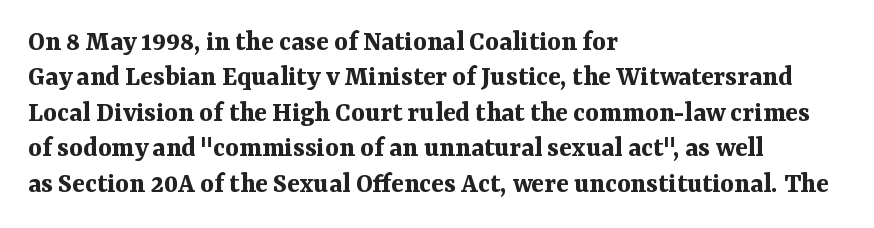
What kind of face is this? One with serifs. You can tell it's not italic because the verticals are truly vertical. Beneath every word, the page is bare. Between one letter and the next there's only the usual sliver of space. Teacher's note: observe the even left margin — that is flush-left alignment. Look at the stroke-to-counter ratio: heavy, a bold.
